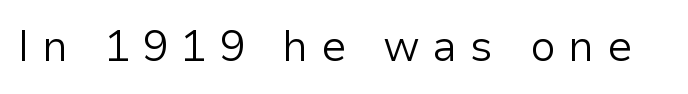
Each row of text sits above clean, open space. Type style note: lacks serifs. Tracking value appears strongly positive — letters spread wide. The rendering uses natural spacing where letterforms have individual widths. Upright lettering throughout. No heavy texture on the line: the type isn't bold.
